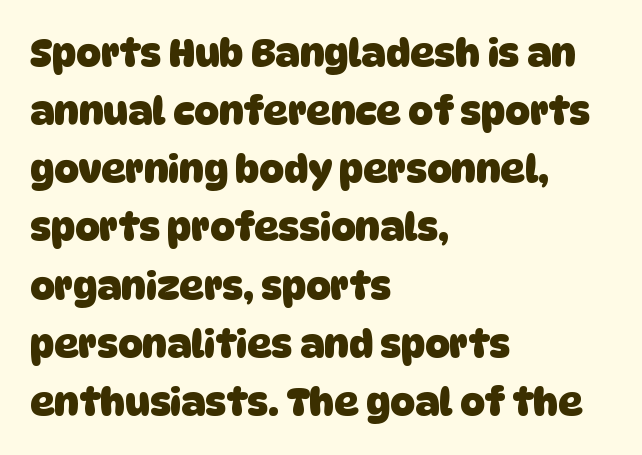
Q: Is the text bold? A: Yes.
Q: Is the typeface a serif or a sans-serif typeface? A: Sans-serif.
Q: Is the text underlined? A: No.
Q: How is the paragraph aligned? A: Left-aligned.
Q: Is the spacing between letters normal or unusually wide? A: Normal.
Q: Is the spacing between lines tight, normal or loose? A: Normal.
Q: Width (condensed, normal, or wide)? A: Normal.
Q: Stroke contrast? A: Low.
Q: x-height? A: Large.
Q: Monospaced? A: No.
